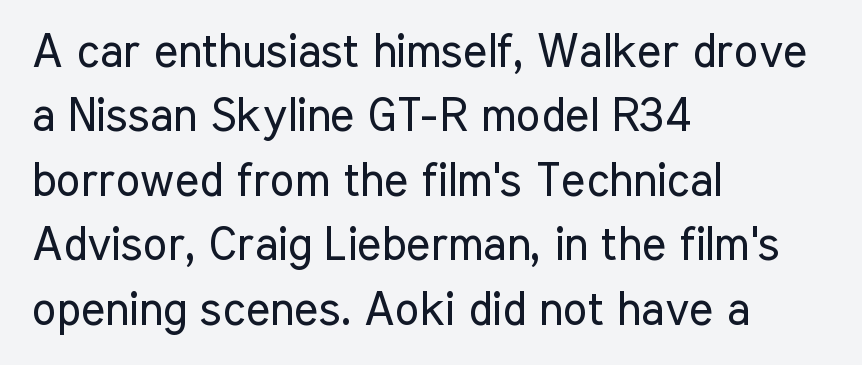
The image shows 46 px regular-weight, condensed sans-serif type, upright; set left-aligned, normal line spacing (1.4x), normal letter spacing, not underlined; low stroke contrast and a medium x-height.
